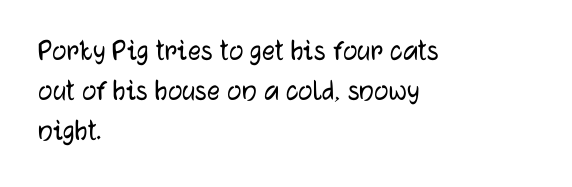
The typesetter chose a ragged-right arrangement here. Is there much room between lines? A standard amount, neither cramped nor airy. In terms of letterspacing, this is plain default setting. The typeface chosen for these lines omits serifs.
